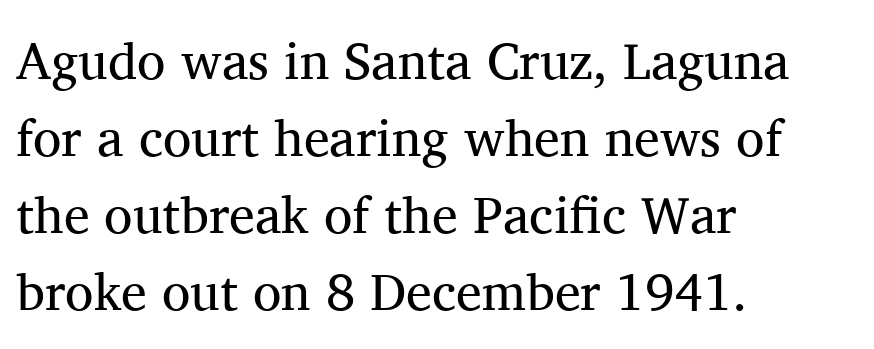
Q: Is the text bold? A: No.
Q: Is the text italic (slanted)? A: No, it is upright.
Q: Is the typeface a serif or a sans-serif typeface? A: Serif.
Q: Is the text underlined? A: No.
Q: How is the paragraph aligned? A: Left-aligned.
Q: Is the spacing between letters normal or unusually wide? A: Normal.
Q: Is the spacing between lines tight, normal or loose? A: Normal.
Q: Width (condensed, normal, or wide)? A: Normal.
Q: Stroke contrast? A: Medium.
Q: x-height? A: Medium.
Q: Monospaced? A: No.
